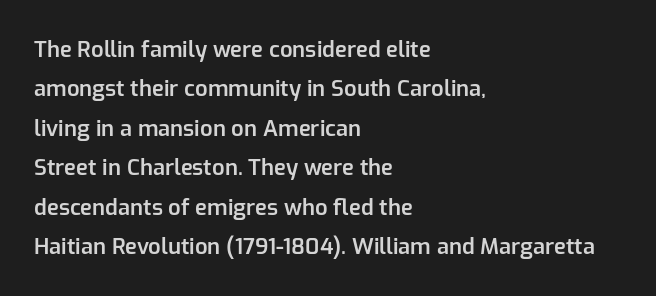
{"italic": "no", "bold": "semi", "underline": "no", "align": "left", "line_spacing_ratio": 1.79, "letter_spacing": "normal", "letter_spacing_em": 0.0, "glyph_px": 22}
